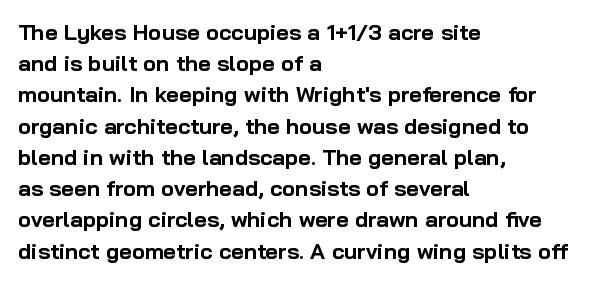
In CSS terms this would be text-align: left. Baseline-to-baseline distance is the conventional proportion of letter height. Notice how the stems are strictly vertical — no italics here. The space beneath each line is pristine and unruled. Spacing between characters is what you'd get straight out of the box. The passage shown is emphatically bold.
